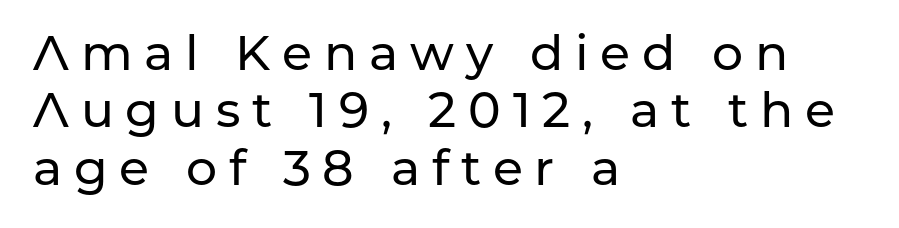
Q: Is the text italic (slanted)? A: No, it is upright.
Q: Is the typeface a serif or a sans-serif typeface? A: Sans-serif.
Q: Is the text underlined? A: No.
Q: How is the paragraph aligned? A: Left-aligned.
Q: Is the spacing between letters normal or unusually wide? A: Unusually wide.
Q: Width (condensed, normal, or wide)? A: Normal.
Q: Stroke contrast? A: Low.
Q: x-height? A: Medium.
Q: Monospaced? A: No.
